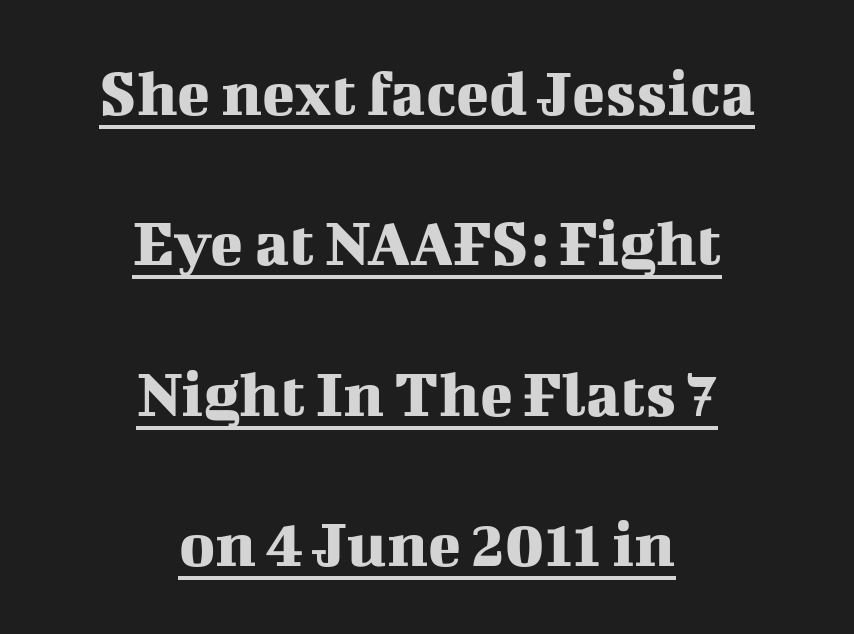
The image shows 68 px serif type, upright; set centered, loose line spacing (2.21x), normal letter spacing, underlined; medium stroke contrast and a medium x-height.
